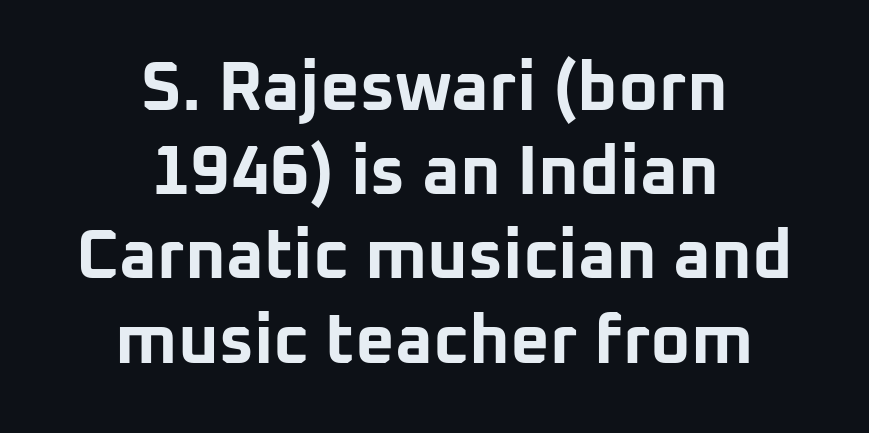
{"serif": "no", "italic": "no", "bold": "yes", "weight": "bold", "width": "normal", "stroke_contrast": "low", "x_height": "medium", "monospaced": "no", "underline": "no", "align": "center", "line_spacing_ratio": 1.22, "letter_spacing": "normal", "letter_spacing_em": 0.0, "glyph_px": 69}
